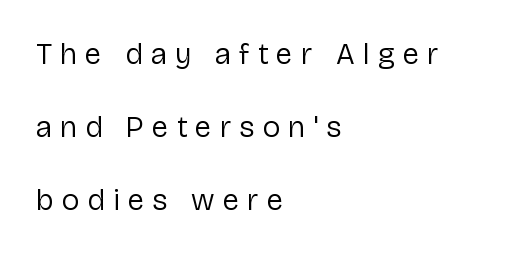
The image shows 30 px regular-weight sans-serif type, upright; set left-aligned, loose line spacing (2.43x), unusually wide letter spacing (+0.27 em), not underlined; low stroke contrast and a medium x-height.
